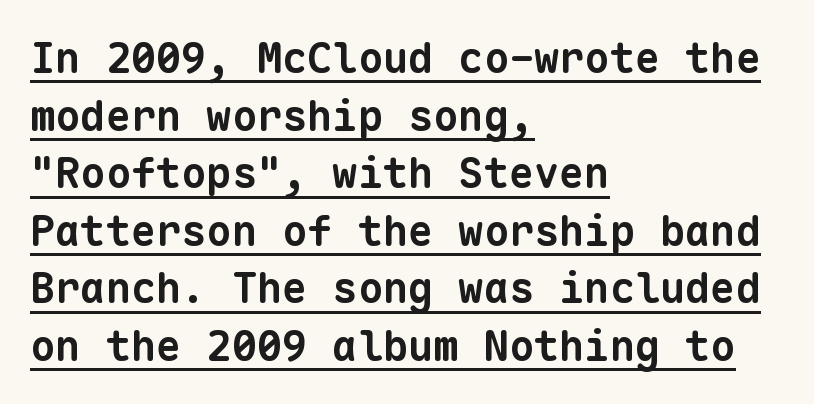
Between one letter and the next there's only the usual sliver of space. Spacing verdict: monospaced, one width for all characters. This rendering features underlined lettering. Leftover space on each line is placed entirely after the last word.
